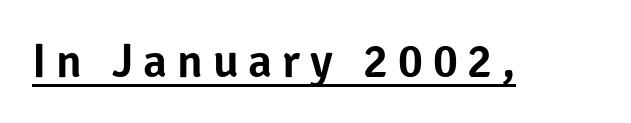
The image shows 47 px sans-serif type, upright; set unusually wide letter spacing (+0.21 em), underlined; low stroke contrast and a medium x-height.
